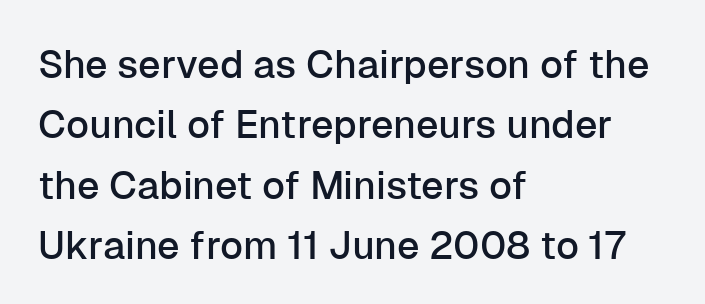
Q: Is the text italic (slanted)? A: No, it is upright.
Q: Is the typeface a serif or a sans-serif typeface? A: Sans-serif.
Q: Is the text underlined? A: No.
Q: How is the paragraph aligned? A: Left-aligned.
Q: Is the spacing between letters normal or unusually wide? A: Normal.
Q: Is the spacing between lines tight, normal or loose? A: Normal.
Q: Width (condensed, normal, or wide)? A: Normal.
Q: Stroke contrast? A: Low.
Q: x-height? A: Medium.
Q: Monospaced? A: No.
